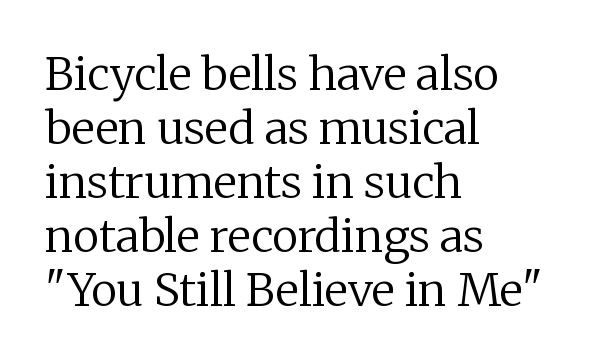
{"serif": "yes", "italic": "no", "bold": "no", "weight": "regular", "width": "normal", "stroke_contrast": "low", "x_height": "medium", "monospaced": "no", "underline": "no", "align": "left", "line_spacing_ratio": 1.2, "letter_spacing": "normal", "letter_spacing_em": 0.0, "glyph_px": 45}
